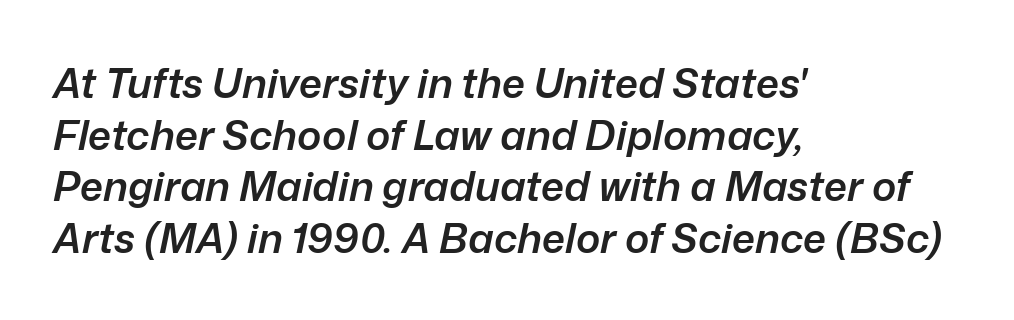
{"italic": "yes", "lean": "right", "slant_degrees": 12, "bold": "semi", "weight": "semibold", "width": "normal", "stroke_contrast": "low", "x_height": "medium", "monospaced": "no", "underline": "no", "align": "left", "line_spacing": "normal", "line_spacing_ratio": 1.26, "letter_spacing": "normal", "letter_spacing_em": 0.0, "glyph_px": 41}
